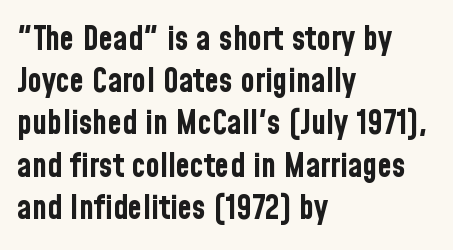
{"serif": "no", "italic": "no", "bold": "yes", "weight": "bold", "width": "condensed", "stroke_contrast": "low", "x_height": "medium", "monospaced": "no", "underline": "no", "align": "left", "line_spacing": "normal", "line_spacing_ratio": 1.28, "letter_spacing": "normal", "letter_spacing_em": 0.0, "glyph_px": 33}
